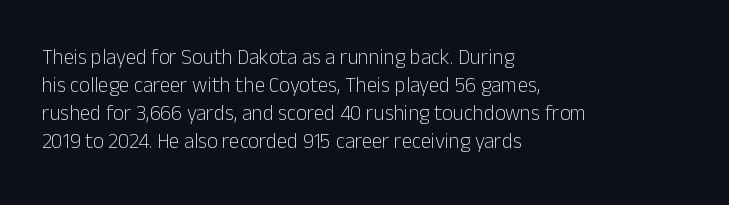
The image shows 21 px text type, upright; set left-aligned, normal line spacing (1.33x), normal letter spacing, not underlined.
